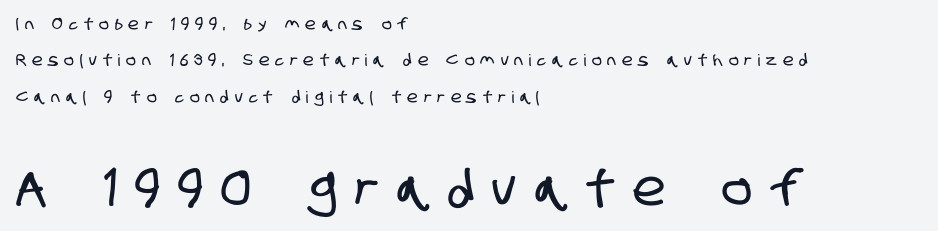
{"serif": "no", "width": "condensed", "stroke_contrast": "low", "x_height": "large", "monospaced": "no", "underline": "no", "align": "left", "line_spacing": "loose", "line_spacing_ratio": 2.27, "letter_spacing": "wide", "letter_spacing_em": 0.38, "larger_block": "second", "size_ratio": 3.06, "glyph_px": 49}
